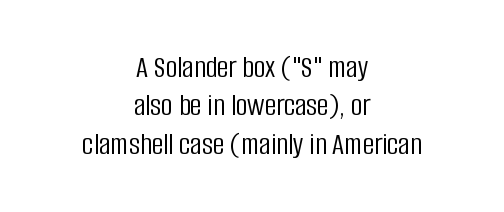
Q: Is the text bold? A: No.
Q: Is the text italic (slanted)? A: No, it is upright.
Q: Is the typeface a serif or a sans-serif typeface? A: Sans-serif.
Q: Is the text underlined? A: No.
Q: How is the paragraph aligned? A: Centered.
Q: Is the spacing between letters normal or unusually wide? A: Normal.
Q: Width (condensed, normal, or wide)? A: Condensed.
Q: Stroke contrast? A: Low.
Q: x-height? A: Large.
Q: Monospaced? A: No.
